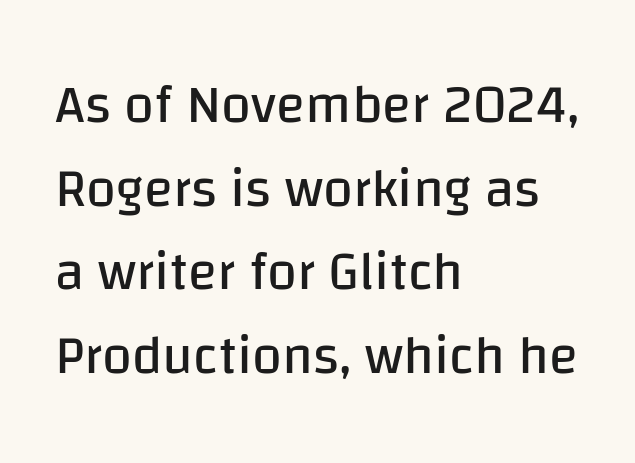
The rendering shows plain stroke endings on the letterforms — a sans-serif design. Think of a printed novel: that variable character pitch is what you see here. The typography opts for an upright posture over an oblique one. There is no visible air inserted between adjacent glyphs. The rows are spaced the way most documents space them.
